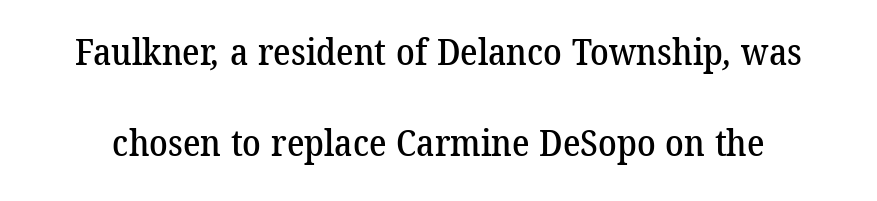
Q: Is the typeface a serif or a sans-serif typeface? A: Serif.
Q: Is the text underlined? A: No.
Q: Is the spacing between letters normal or unusually wide? A: Normal.
Q: Is the spacing between lines tight, normal or loose? A: Loose.
Q: Width (condensed, normal, or wide)? A: Normal.
Q: Stroke contrast? A: Low.
Q: x-height? A: Medium.
Q: Monospaced? A: No.
